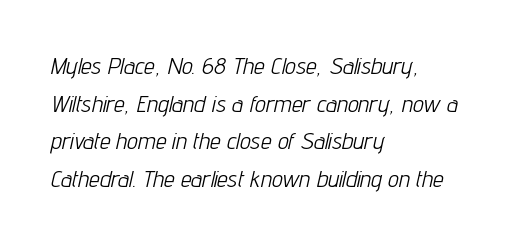
Q: Is the text bold? A: No.
Q: Is the text italic (slanted)? A: Yes, it leans right by about 12 degrees.
Q: Is the text underlined? A: No.
Q: How is the paragraph aligned? A: Left-aligned.
Q: Is the spacing between letters normal or unusually wide? A: Normal.
Q: Is the spacing between lines tight, normal or loose? A: Normal.
